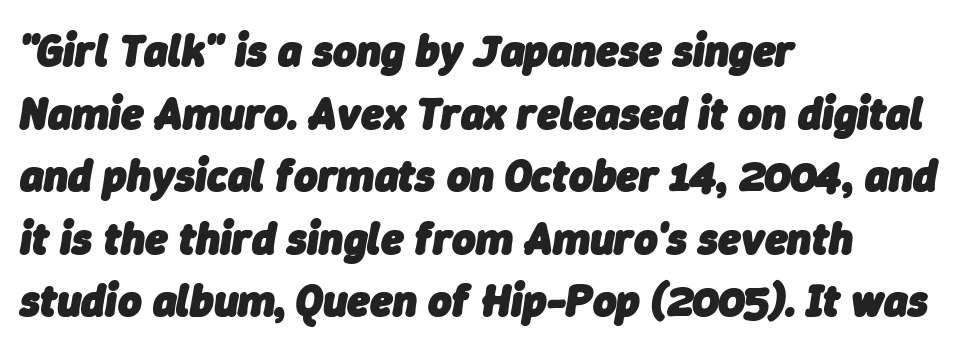
The image shows 45 px heavy type, italic (leaning right); set left-aligned, normal line spacing (1.39x), normal letter spacing, not underlined; low stroke contrast and a medium x-height.
